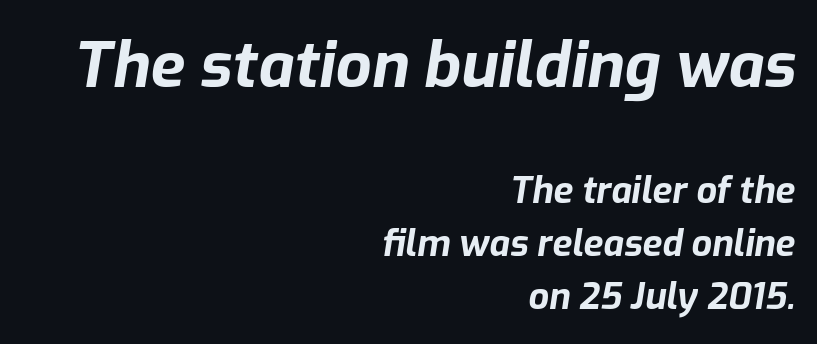
{"italic": "yes", "lean": "right", "slant_degrees": 9, "bold": "yes", "weight": "bold", "width": "normal", "stroke_contrast": "low", "x_height": "medium", "monospaced": "no", "underline": "no", "align": "right", "line_spacing": "normal", "line_spacing_ratio": 1.47, "letter_spacing": "normal", "letter_spacing_em": 0.0, "larger_block": "first", "size_ratio": 1.75, "glyph_px": 63}
